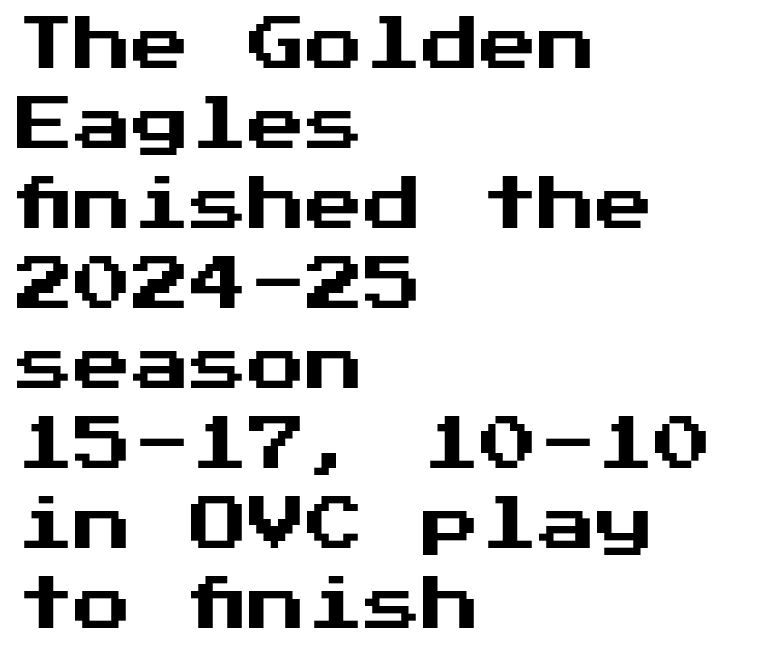
Q: Is the text italic (slanted)? A: No, it is upright.
Q: Is the typeface a serif or a sans-serif typeface? A: Sans-serif.
Q: Is the text underlined? A: No.
Q: How is the paragraph aligned? A: Left-aligned.
Q: Is the spacing between letters normal or unusually wide? A: Normal.
Q: Is the spacing between lines tight, normal or loose? A: Normal.
Q: Width (condensed, normal, or wide)? A: Normal.
Q: Stroke contrast? A: Medium.
Q: x-height? A: Medium.
